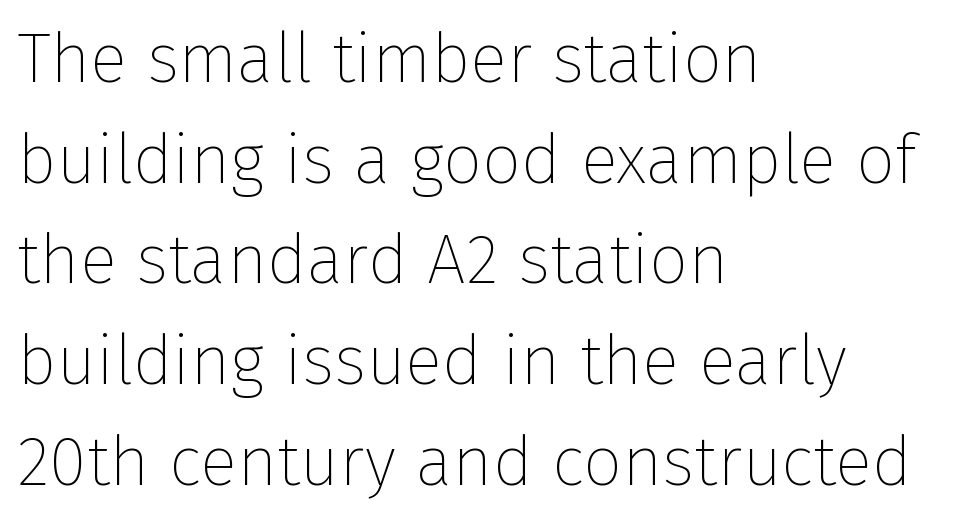
The image shows 69 px thin sans-serif type, upright; set left-aligned, normal line spacing (1.46x), normal letter spacing, not underlined; low stroke contrast and a medium x-height.
